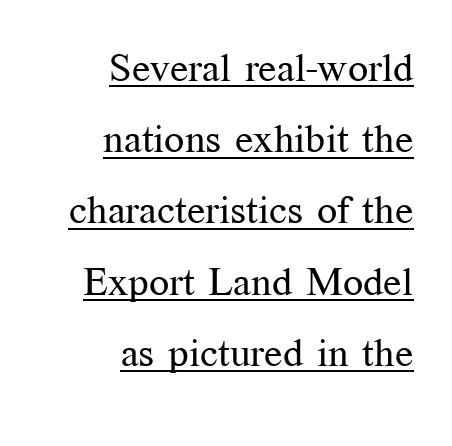
{"serif": "yes", "italic": "no", "bold": "no", "weight": "regular", "width": "normal", "stroke_contrast": "medium", "x_height": "medium", "monospaced": "no", "underline": "yes", "align": "right", "line_spacing_ratio": 1.78, "letter_spacing": "normal", "letter_spacing_em": 0.0, "glyph_px": 40}
